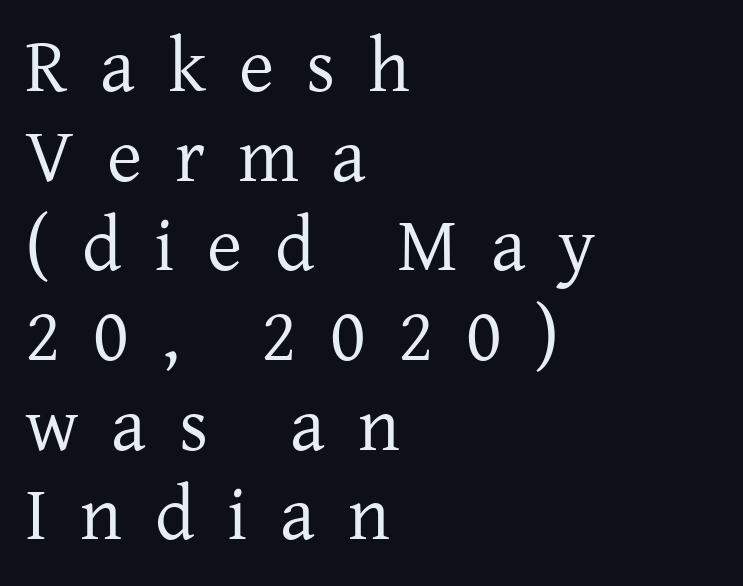
In terms of posture, this sample is upright. Is the stroke heavy? The answer is a plain regular-or-lighter. A typesetter would call this heavily tracked-out type. Character widths vary here, with narrow letters taking less room than wide ones. These lines are composed in type with serifs. Anything drawn beneath the words? Only blank space.
